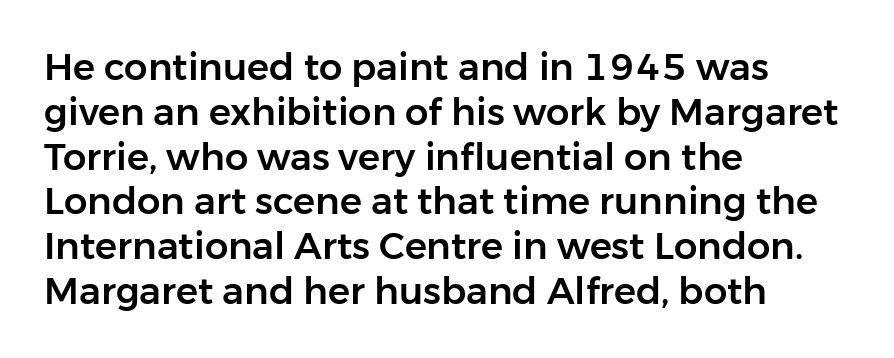
The image shows 37 px sans-serif type, upright; set left-aligned, line spacing 1.21x, normal letter spacing, not underlined; low stroke contrast and a medium x-height.
